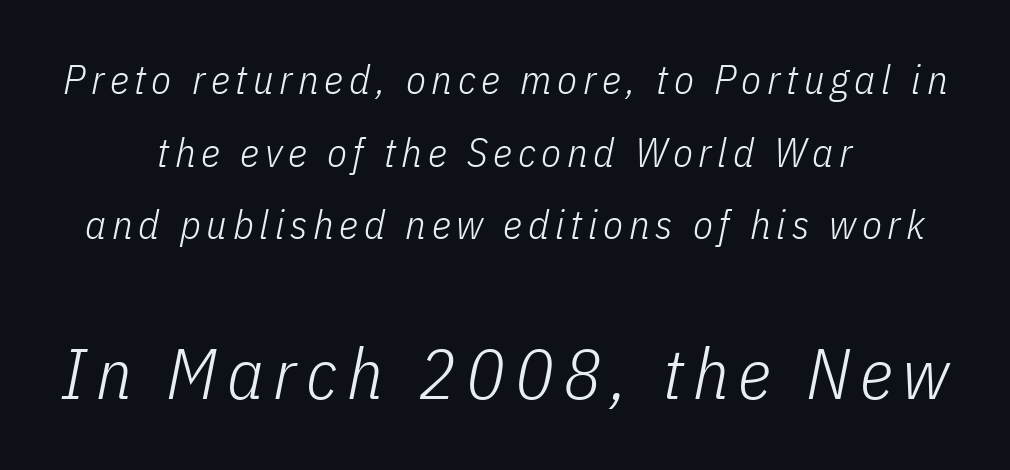
Which chunk is bigger? The second one — the bottom block dwarfs the top. The text block is weighted toward neither margin, spreading evenly from the middle. Unbolded letterforms with no extra heft. Yep, that's italic — everything's leaning. Decoration check: the copy has no underline.
